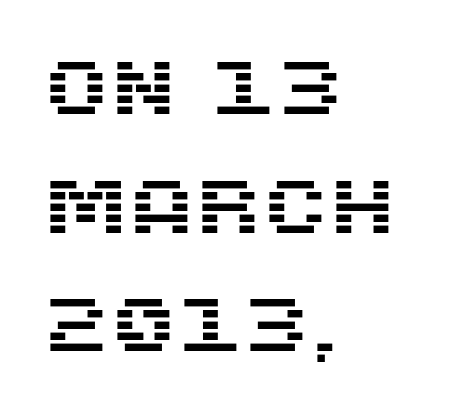
Inter-character spacing is left at the font's built-in metrics. The lines are quadded left. Looks like regular typesetting: each glyph gets only the width it needs. No feet cap the strokes, marking this as sans-serif type. Unlike italic type, these characters show no tilt at all. The gap between lines stays unmarked.
